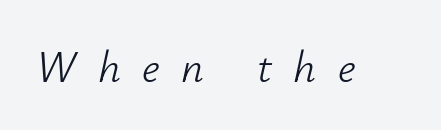
Q: Is the text bold? A: No.
Q: Is the text italic (slanted)? A: Yes, it leans right by about 12 degrees.
Q: Is the text underlined? A: No.
Q: Is the spacing between letters normal or unusually wide? A: Unusually wide.
Q: Width (condensed, normal, or wide)? A: Normal.
Q: Stroke contrast? A: Low.
Q: x-height? A: Small.
Q: Monospaced? A: No.
